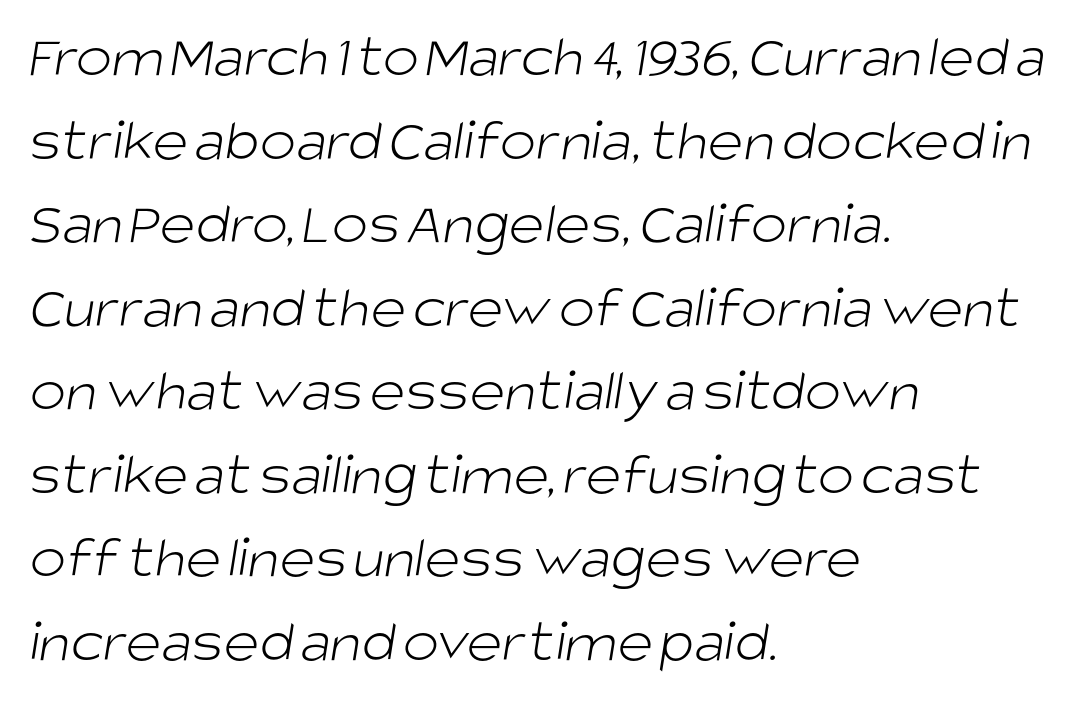
The image shows 61 px light sans-serif type; set left-aligned, normal line spacing (1.37x), normal letter spacing, not underlined; low stroke contrast and a large x-height.
